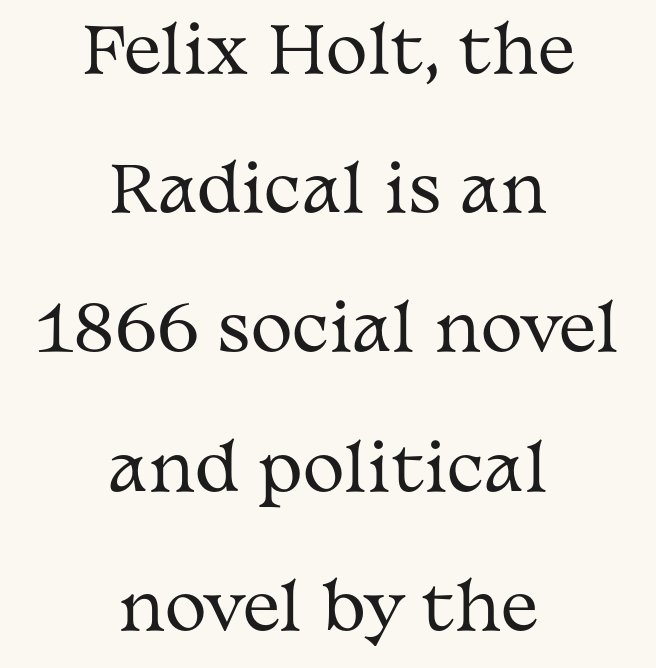
Q: Is the text bold? A: No.
Q: Is the text italic (slanted)? A: No, it is upright.
Q: Is the typeface a serif or a sans-serif typeface? A: Serif.
Q: Is the text underlined? A: No.
Q: How is the paragraph aligned? A: Centered.
Q: Is the spacing between letters normal or unusually wide? A: Normal.
Q: Is the spacing between lines tight, normal or loose? A: Loose.
Q: Width (condensed, normal, or wide)? A: Wide.
Q: Stroke contrast? A: Medium.
Q: x-height? A: Medium.
Q: Monospaced? A: No.
